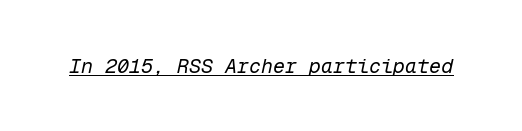
The image shows 20 px text type, italic (leaning right); set normal letter spacing, underlined.
